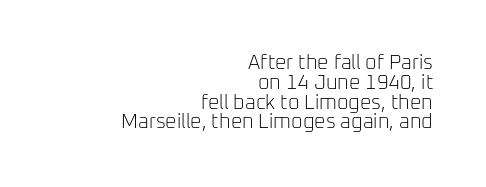
Honestly, the letter spacing is just normal — you wouldn't notice it. Counters stay open thanks to moderate or lighter strokes. This is roman type, the default non-slanted kind. The space beneath each line is pristine and unruled. In CSS terms this would be text-align: right.
